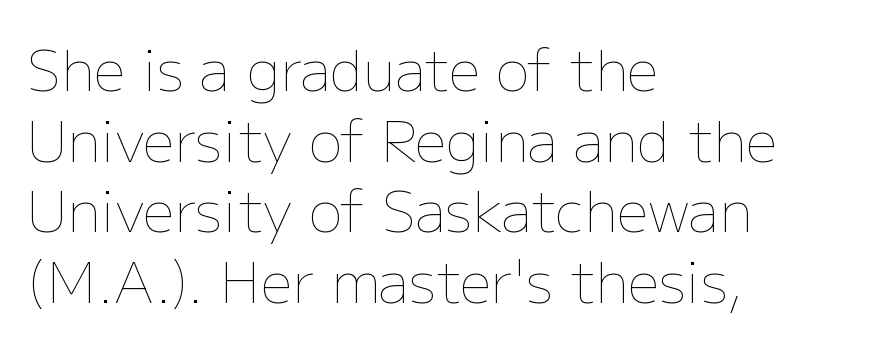
Ink coverage per letter is moderate at most. Spacing verdict: proportional, widths tailored to each character. Students, observe: this is what conventionally led text looks like. Inter-character spacing is left at the font's built-in metrics. Designer's note — italics off, roman on. Lines of text with bare space underneath.
